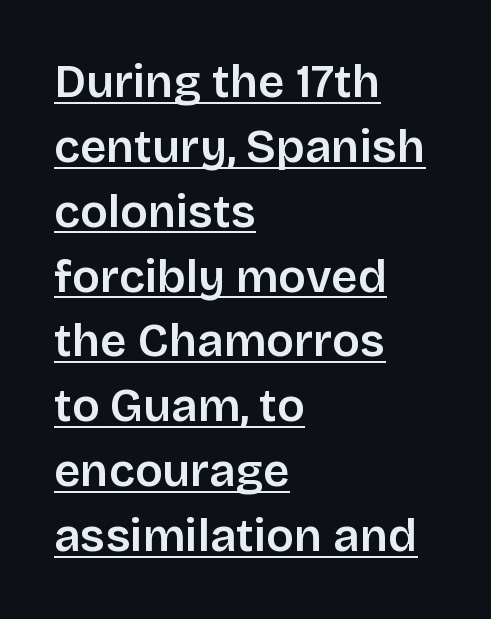
Caption: lettering with a line underneath. A typesetter would call this proportional, since set widths differ per character. One glance says typical: line gaps are just what's usual. All the whitespace from short lines collects on the right. The type family on display is of the sans-serif kind. Does the lettering tilt? It doesn't — this is upright.
